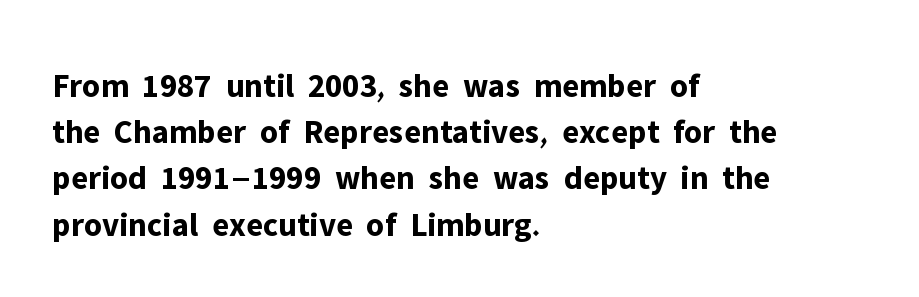
{"serif": "no", "italic": "no", "bold": "yes", "weight": "bold", "width": "normal", "stroke_contrast": "low", "x_height": "medium", "monospaced": "no", "underline": "no", "align": "left", "line_spacing": "normal", "line_spacing_ratio": 1.36, "letter_spacing": "normal", "letter_spacing_em": 0.0, "glyph_px": 34}
